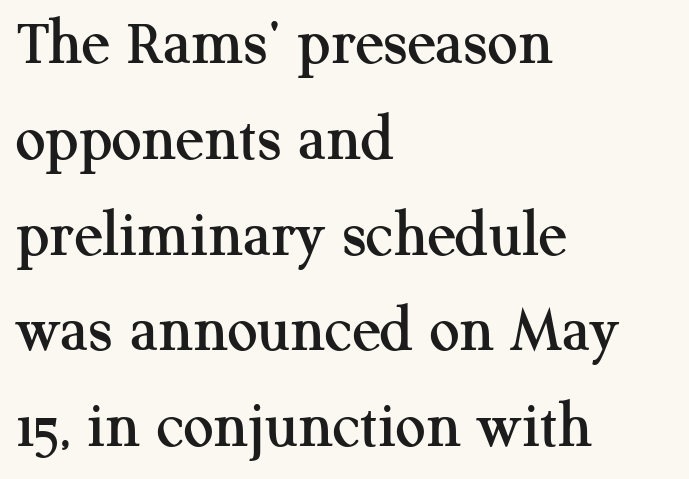
The image shows 67 px serif type, upright; set left-aligned, normal line spacing (1.43x), normal letter spacing, not underlined; medium stroke contrast and a medium x-height.
